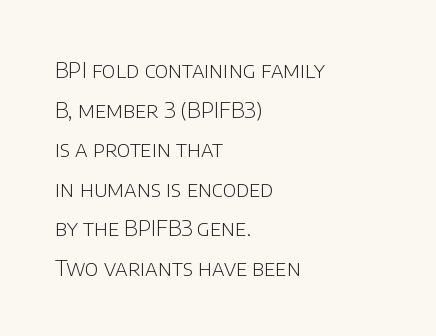
Does the lettering tilt? It doesn't — this is upright. A classic flush-left, rag-right setting is used for this passage. Standard letterfit; no display-style spreading of the glyphs. No chunkiness to these letters — they're not bold. Underlining? Definitely not there.
